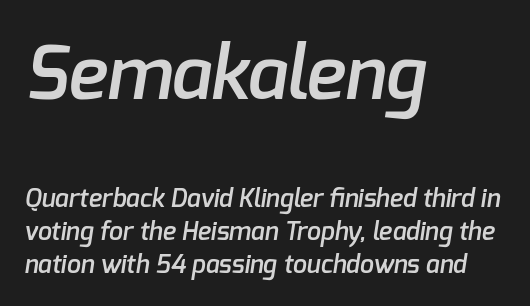
The image shows 74 px semibold sans-serif type; set left-aligned, normal line spacing (1.32x), normal letter spacing, not underlined; the first (top) block is 2.96x larger; low stroke contrast and a medium x-height.
